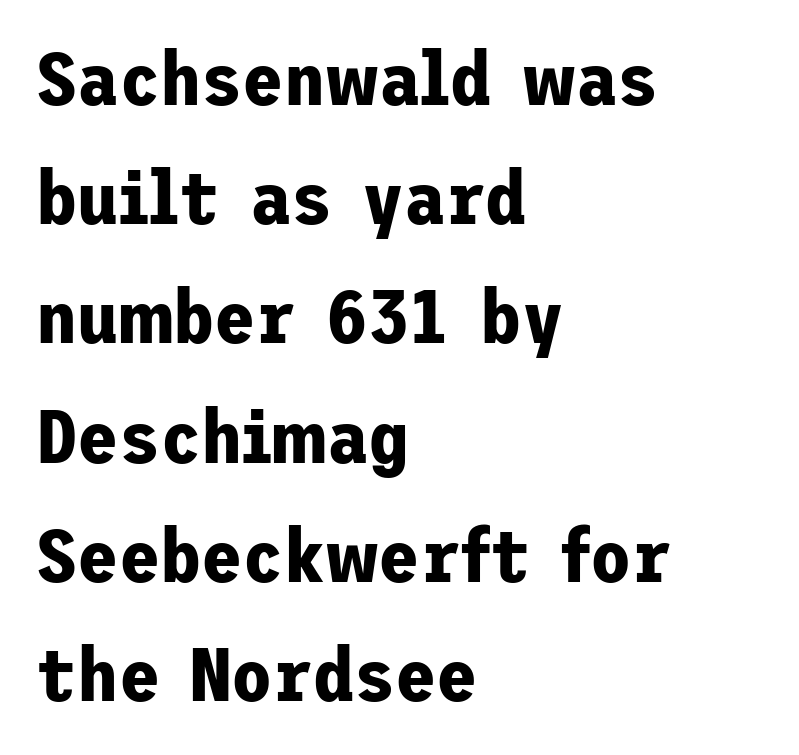
A classic flush-left, rag-right setting is used for this passage. This sample keeps an unexceptional amount of space between lines. Serifs: no, the terminals of the letterforms are clean. The baseline area is clear.
